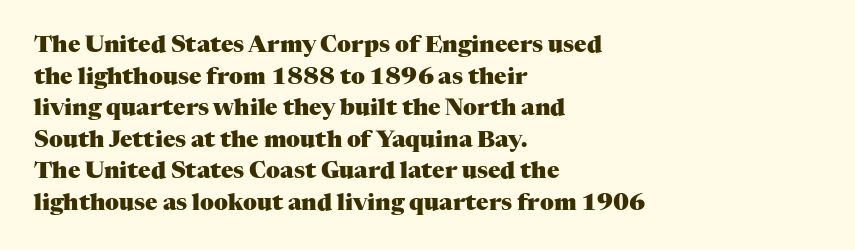
The image shows 23 px bold type, upright; set left-aligned, normal line spacing (1.37x), normal letter spacing, not underlined.
